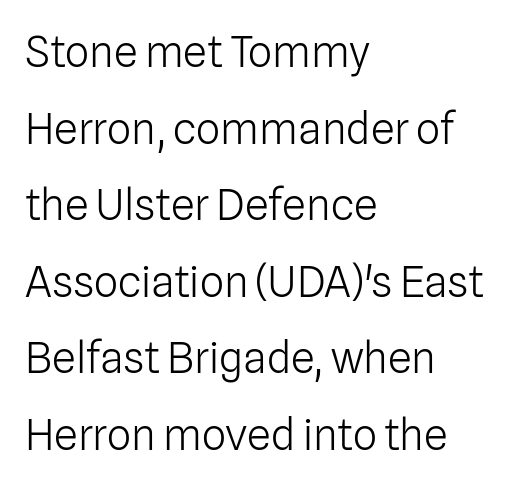
{"serif": "no", "italic": "no", "bold": "no", "weight": "light", "width": "normal", "stroke_contrast": "low", "x_height": "medium", "monospaced": "no", "underline": "no", "align": "left", "line_spacing_ratio": 1.78, "letter_spacing": "normal", "letter_spacing_em": 0.0, "glyph_px": 43}
